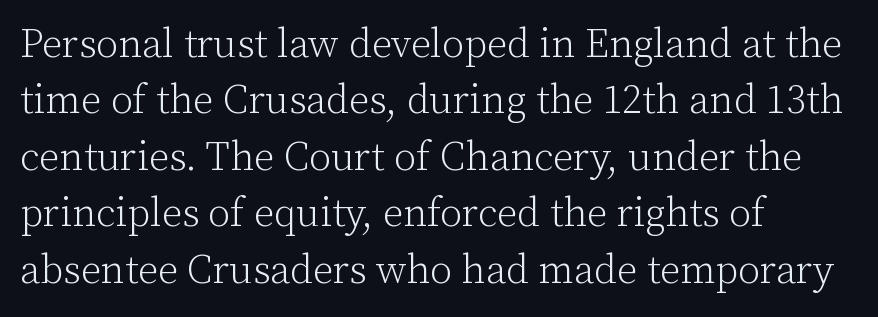
{"serif": "yes", "italic": "no", "bold": "no", "weight": "light", "width": "normal", "stroke_contrast": "low", "x_height": "medium", "monospaced": "no", "underline": "no", "align": "left", "line_spacing": "normal", "line_spacing_ratio": 1.41, "letter_spacing": "normal", "letter_spacing_em": 0.0, "glyph_px": 40}
